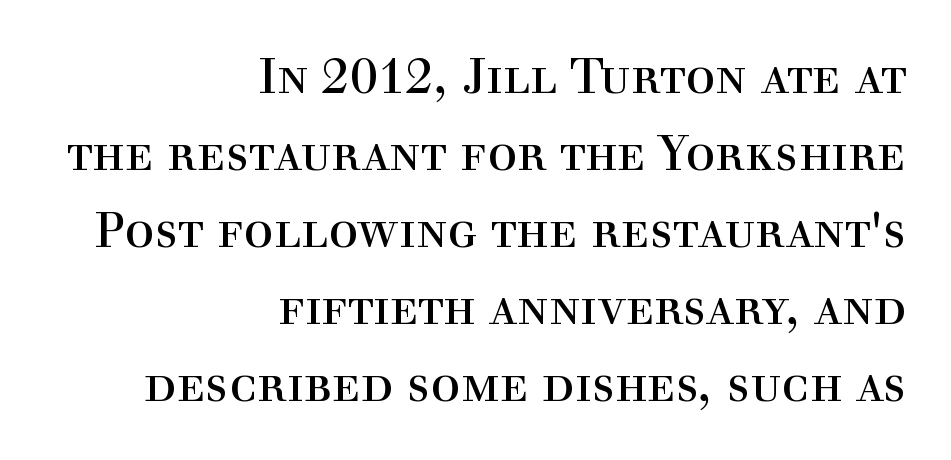
The image shows 50 px regular-weight serif type, upright; set right-aligned, normal line spacing (1.54x), normal letter spacing, not underlined; a medium x-height.
